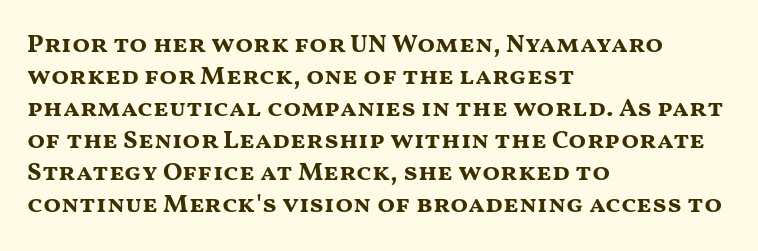
Alignment: flush left. A clean baseline with only descenders dipping below it. Vertical strokes here are truly vertical. Every letter is thick-stroked: bold, no question. A typesetter would call this zero additional tracking.
